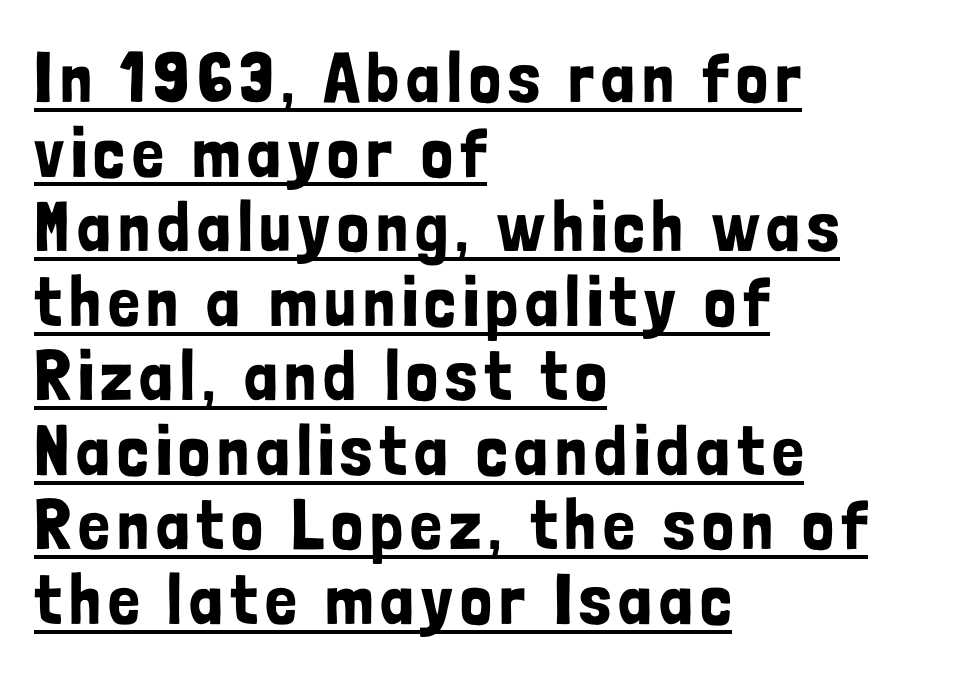
The image shows 71 px condensed sans-serif type, upright; set left-aligned, tight line spacing (1.05x), underlined; low stroke contrast and a medium x-height.
